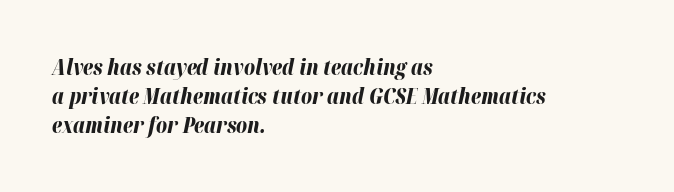
Q: Is the text bold? A: Yes.
Q: Is the text italic (slanted)? A: Yes, it leans right by about 12 degrees.
Q: Is the text underlined? A: No.
Q: How is the paragraph aligned? A: Left-aligned.
Q: Is the spacing between letters normal or unusually wide? A: Normal.
Q: Is the spacing between lines tight, normal or loose? A: Normal.
